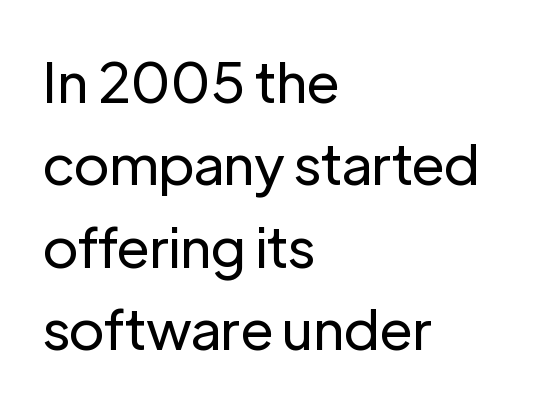
Q: Is the text bold? A: No.
Q: Is the text italic (slanted)? A: No, it is upright.
Q: Is the typeface a serif or a sans-serif typeface? A: Sans-serif.
Q: Is the text underlined? A: No.
Q: How is the paragraph aligned? A: Left-aligned.
Q: Is the spacing between letters normal or unusually wide? A: Normal.
Q: Is the spacing between lines tight, normal or loose? A: Normal.
Q: Width (condensed, normal, or wide)? A: Normal.
Q: Stroke contrast? A: Low.
Q: x-height? A: Medium.
Q: Monospaced? A: No.
